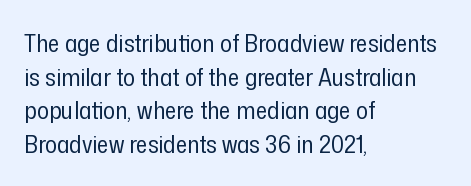
Q: Is the text bold? A: No.
Q: Is the text italic (slanted)? A: No, it is upright.
Q: Is the text underlined? A: No.
Q: How is the paragraph aligned? A: Left-aligned.
Q: Is the spacing between letters normal or unusually wide? A: Normal.
Q: Is the spacing between lines tight, normal or loose? A: Normal.
